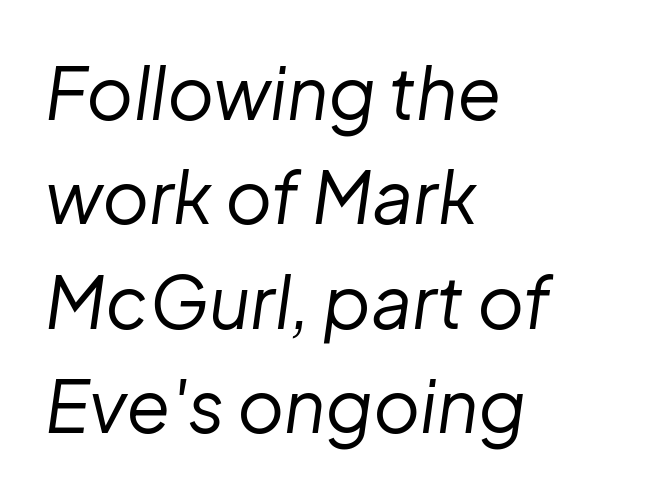
Q: Is the text bold? A: No.
Q: Is the text italic (slanted)? A: Yes, it leans right by about 8 degrees.
Q: Is the text underlined? A: No.
Q: How is the paragraph aligned? A: Left-aligned.
Q: Is the spacing between letters normal or unusually wide? A: Normal.
Q: Is the spacing between lines tight, normal or loose? A: Normal.
Q: Width (condensed, normal, or wide)? A: Normal.
Q: Stroke contrast? A: Low.
Q: x-height? A: Medium.
Q: Monospaced? A: No.
